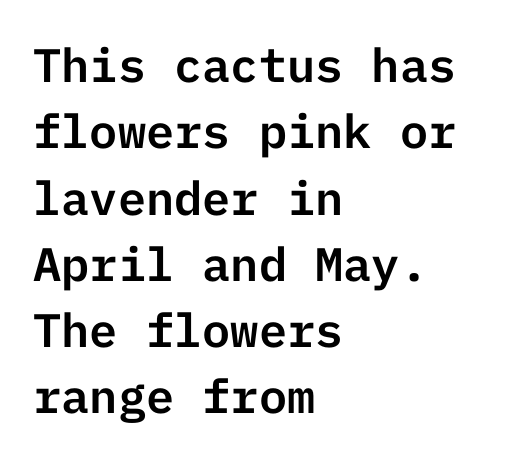
{"serif": "no", "italic": "no", "width": "normal", "stroke_contrast": "low", "x_height": "medium", "underline": "no", "align": "left", "line_spacing": "normal", "line_spacing_ratio": 1.41, "letter_spacing": "normal", "letter_spacing_em": 0.0, "glyph_px": 47}
